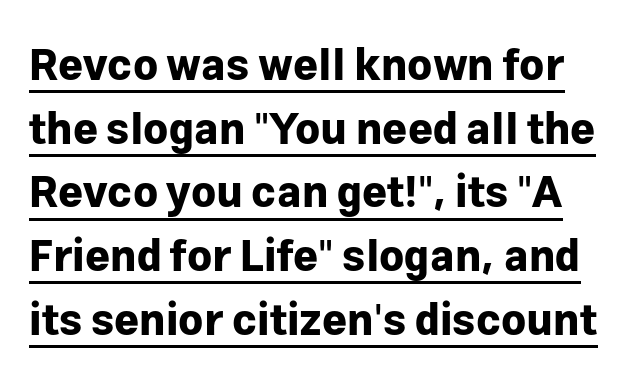
Q: Is the text bold? A: Yes.
Q: Is the text italic (slanted)? A: No, it is upright.
Q: Is the typeface a serif or a sans-serif typeface? A: Sans-serif.
Q: Is the text underlined? A: Yes.
Q: Is the spacing between letters normal or unusually wide? A: Normal.
Q: Is the spacing between lines tight, normal or loose? A: Normal.
Q: Width (condensed, normal, or wide)? A: Normal.
Q: Stroke contrast? A: Low.
Q: x-height? A: Medium.
Q: Monospaced? A: No.
